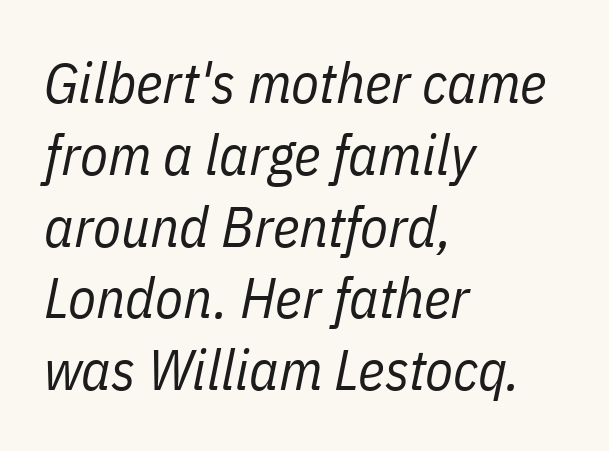
Q: Is the text bold? A: No.
Q: Is the text italic (slanted)? A: Yes, it leans right by about 11 degrees.
Q: Is the text underlined? A: No.
Q: How is the paragraph aligned? A: Left-aligned.
Q: Is the spacing between letters normal or unusually wide? A: Normal.
Q: Is the spacing between lines tight, normal or loose? A: Normal.
Q: Width (condensed, normal, or wide)? A: Condensed.
Q: Stroke contrast? A: Low.
Q: x-height? A: Medium.
Q: Monospaced? A: No.
